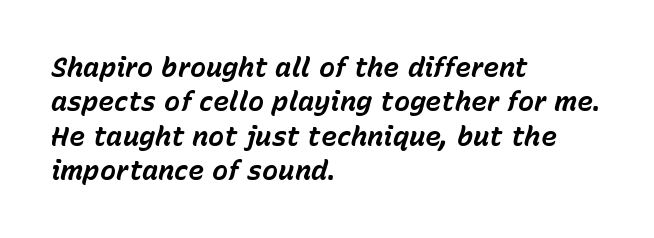
Q: Is the text bold? A: Yes.
Q: Is the text italic (slanted)? A: Yes, it leans right by about 15 degrees.
Q: Is the text underlined? A: No.
Q: How is the paragraph aligned? A: Left-aligned.
Q: Is the spacing between letters normal or unusually wide? A: Normal.
Q: Is the spacing between lines tight, normal or loose? A: Normal.
